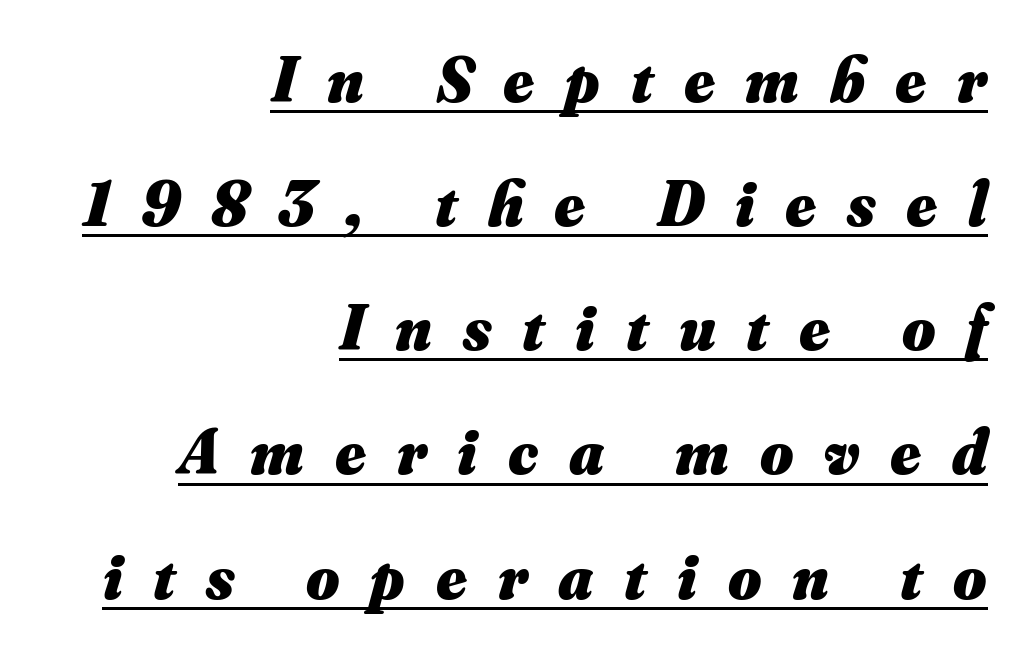
{"italic": "yes", "lean": "right", "slant_degrees": 16, "bold": "yes", "weight": "heavy", "width": "normal", "stroke_contrast": "medium", "x_height": "small", "monospaced": "no", "underline": "yes", "align": "right", "line_spacing": "loose", "line_spacing_ratio": 1.94, "letter_spacing": "wide", "letter_spacing_em": 0.48, "glyph_px": 64}
